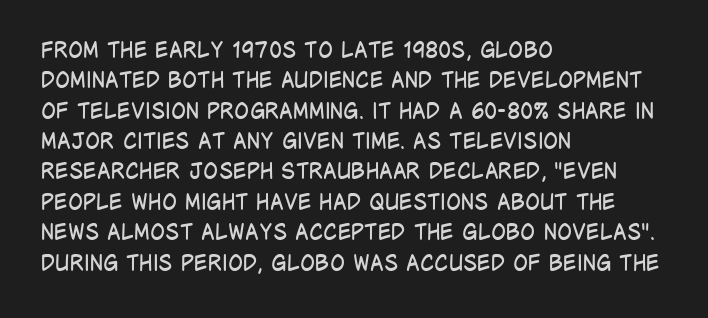
{"italic": "no", "bold": "no", "underline": "no", "align": "left", "line_spacing": "normal", "line_spacing_ratio": 1.38, "letter_spacing": "normal", "letter_spacing_em": 0.0, "glyph_px": 22}
